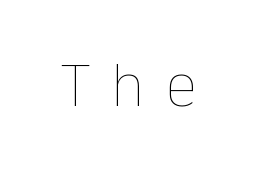
The letters advance in unequal steps, a hallmark of proportional type. No extra ink here — the face is not bold. The gap between lines stays unmarked. Display-style spreading of the glyphs; the letterfit is very open. Every stem runs plumb, perpendicular to the baseline.
